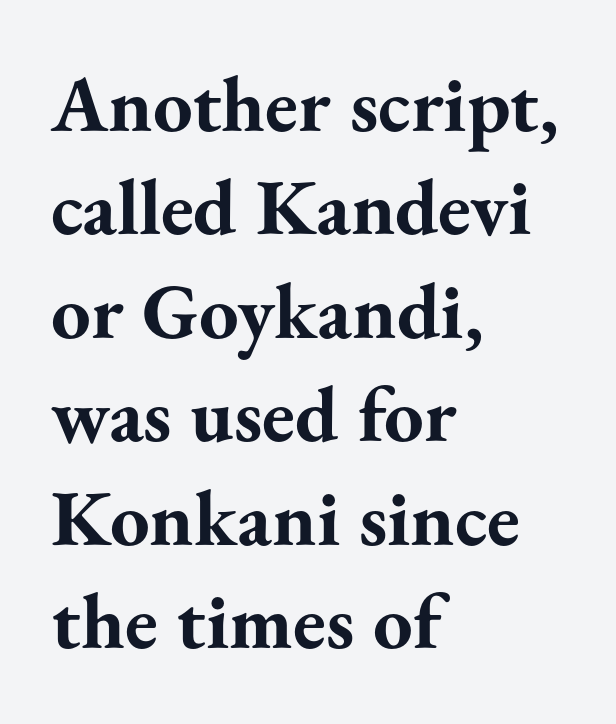
Alignment: flush left. Unlike italic type, these characters show no tilt at all. Normally led — the rows are evenly, conventionally spaced. Character widths vary here, with narrow letters taking less room than wide ones.
